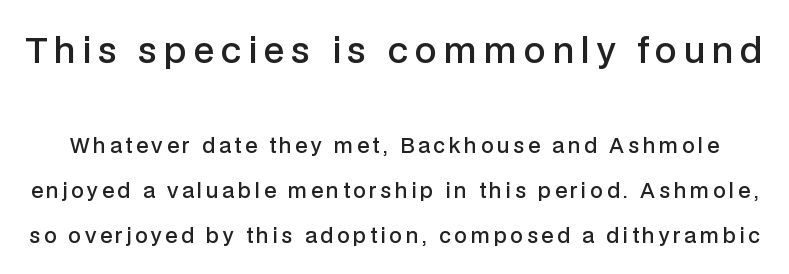
{"serif": "no", "italic": "no", "bold": "semi", "weight": "semibold", "width": "normal", "stroke_contrast": "low", "x_height": "medium", "monospaced": "no", "underline": "no", "line_spacing": "loose", "line_spacing_ratio": 2.26, "larger_block": "first", "size_ratio": 1.75, "glyph_px": 35}
